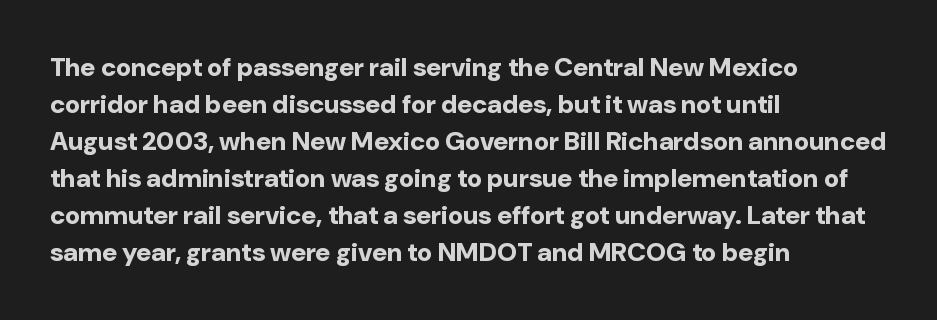
The image shows 26 px bold type, upright; set left-aligned, normal line spacing (1.42x), normal letter spacing, not underlined.
